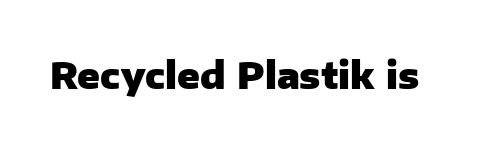
The image shows 37 px heavy sans-serif type, upright; set normal letter spacing, not underlined; low stroke contrast and a medium x-height.
